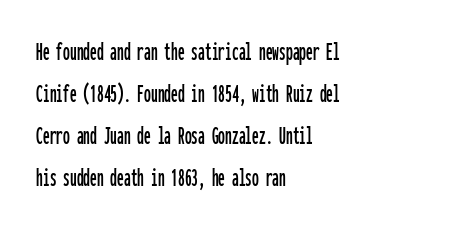
{"italic": "no", "underline": "no", "align": "left", "line_spacing": "normal", "line_spacing_ratio": 1.56, "letter_spacing": "normal", "letter_spacing_em": 0.0, "glyph_px": 27}
